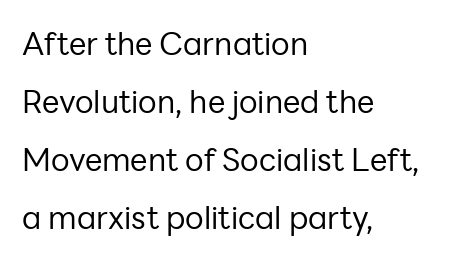
The image shows 31 px regular-weight sans-serif type, upright; set left-aligned, line spacing 1.87x, normal letter spacing, not underlined; low stroke contrast and a medium x-height.
